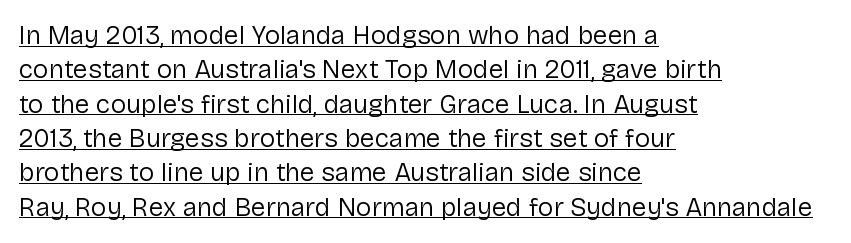
A quiet, ordinary-to-light weight characterises the typeface. Students, observe: this is what conventionally led text looks like. If you drew a line through each stem, it would be perfectly vertical. The ragged edge is on the right, which tells us the setting is flush left.
